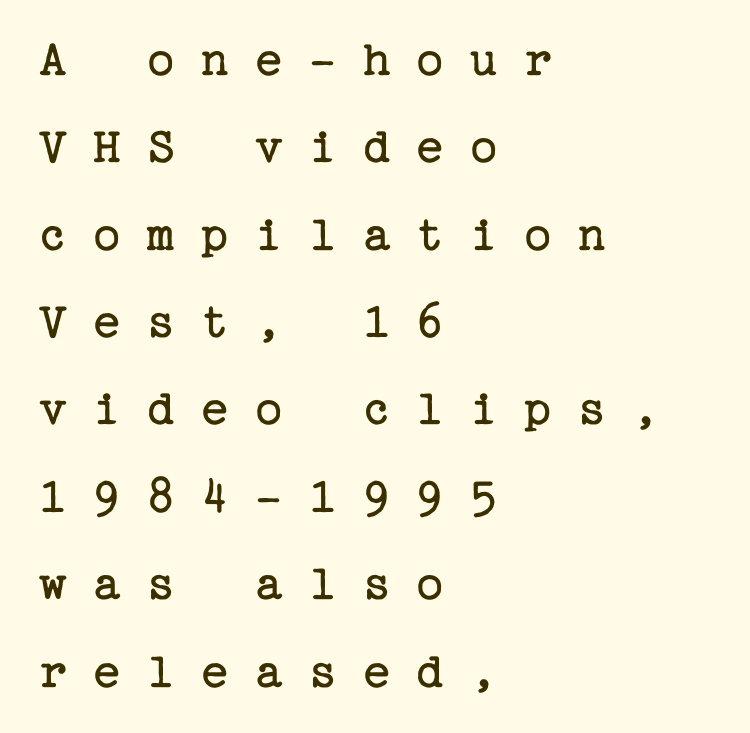
Leftover space on each line is placed entirely after the last word. The specimen omits any rule beneath the text block's lines. Unlike italic type, these characters show no tilt at all. Compared with typical paragraphs, the rows here are spaced about the same.
